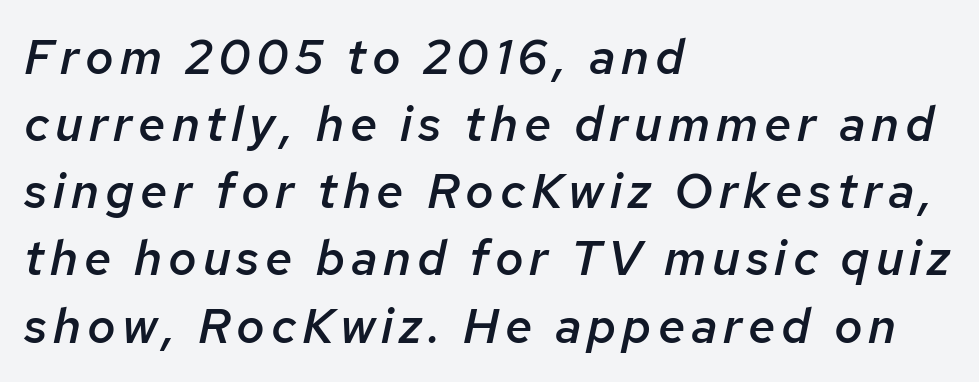
The image shows 49 px semibold type, italic (leaning right); set left-aligned, normal line spacing (1.37x), not underlined; low stroke contrast and a medium x-height.
